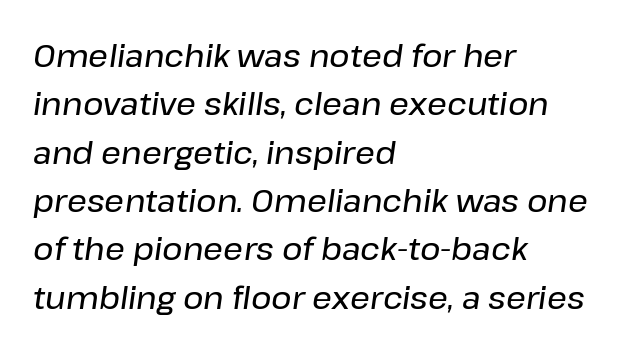
The image shows 31 px text type, italic (leaning right); set left-aligned, normal line spacing (1.56x), normal letter spacing, not underlined; low stroke contrast and a medium x-height.
